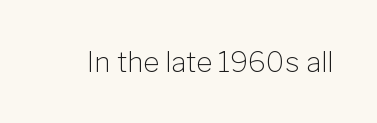
The image shows 28 px light sans-serif type, upright; set normal letter spacing, not underlined; low stroke contrast and a medium x-height.
